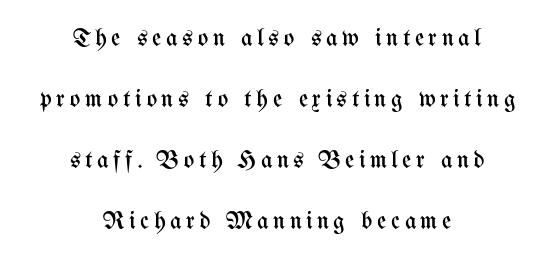
{"italic": "no", "bold": "no", "underline": "no", "align": "center", "line_spacing": "loose", "line_spacing_ratio": 2.44, "glyph_px": 25}
